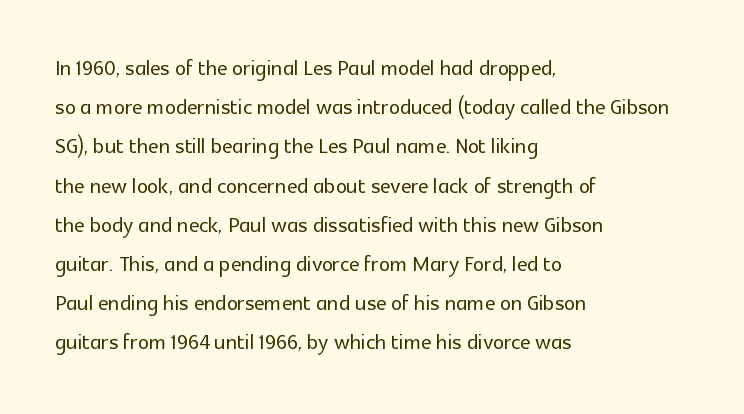
{"serif": "no", "italic": "no", "width": "normal", "x_height": "medium", "monospaced": "no", "underline": "no", "align": "left", "line_spacing": "normal", "line_spacing_ratio": 1.4, "letter_spacing": "normal", "letter_spacing_em": 0.0, "glyph_px": 28}
